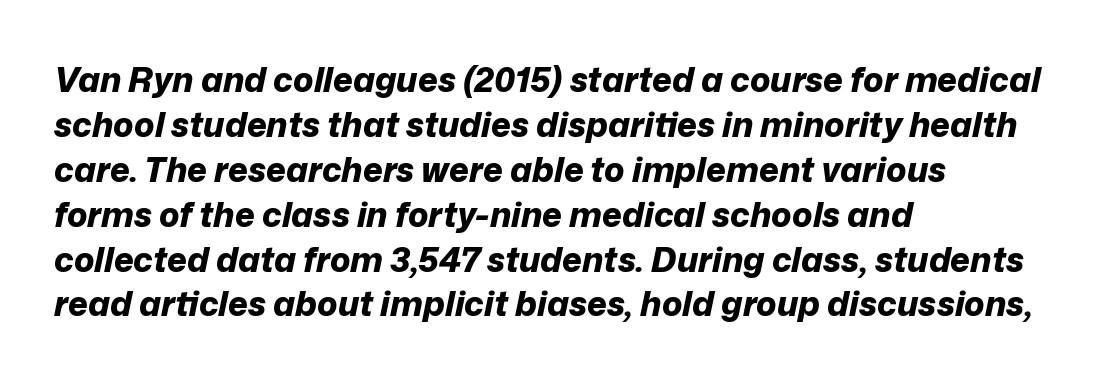
The image shows 34 px bold type, italic (leaning right); set left-aligned, normal line spacing (1.32x), normal letter spacing, not underlined; low stroke contrast and a medium x-height.
